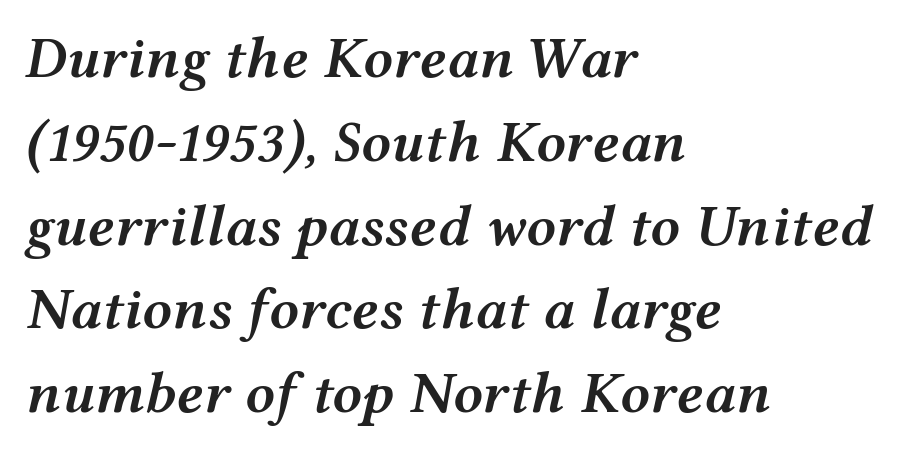
Line starts are locked; line ends wander. The zone under the glyphs is completely vacant. A somewhat darkened texture: the type is semibold rather than bold. Does the lettering tilt? It does — this is italic.
